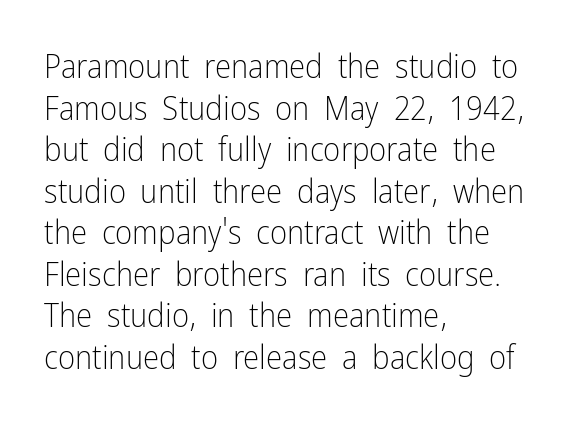
The line texture is even and compact thanks to regular tracking. Heft: none added — not bold. Varying glyph widths throughout — classic text-font behaviour. Letterform terminals end flat and unadorned throughout the passage. Casual observation: everything's shoved over to the left. These lines sit exactly where default settings would place them.
